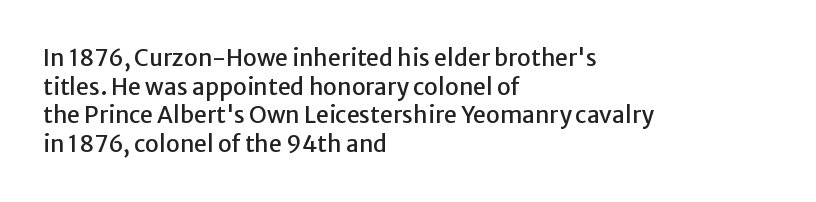
The image shows 23 px text type, upright; set left-aligned, line spacing 1.24x, normal letter spacing, not underlined.
